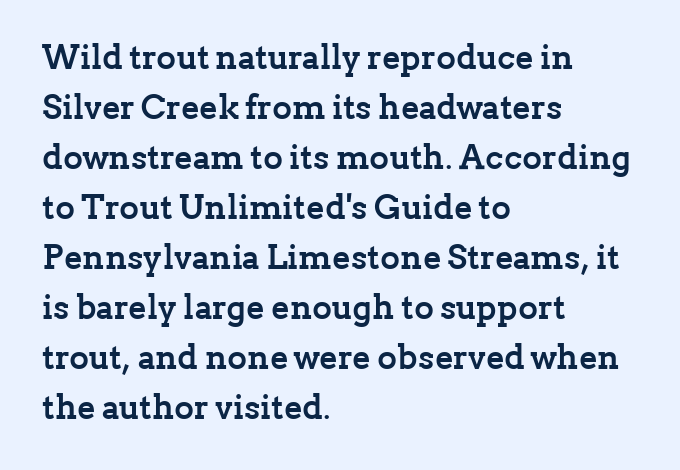
{"serif": "yes", "italic": "no", "bold": "yes", "weight": "semibold", "width": "normal", "stroke_contrast": "low", "x_height": "medium", "monospaced": "no", "underline": "no", "align": "left", "line_spacing": "normal", "line_spacing_ratio": 1.47, "letter_spacing": "normal", "letter_spacing_em": 0.0, "glyph_px": 34}
